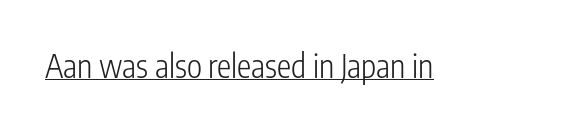
Q: Is the text bold? A: No.
Q: Is the text italic (slanted)? A: No, it is upright.
Q: Is the typeface a serif or a sans-serif typeface? A: Sans-serif.
Q: Is the text underlined? A: Yes.
Q: Is the spacing between letters normal or unusually wide? A: Normal.
Q: Width (condensed, normal, or wide)? A: Condensed.
Q: Stroke contrast? A: Low.
Q: x-height? A: Medium.
Q: Monospaced? A: No.
